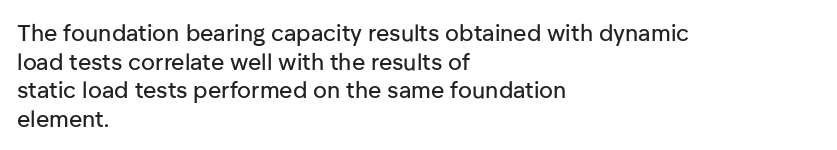
The image shows 23 px text type, upright; set left-aligned, normal line spacing (1.25x), normal letter spacing, not underlined.
